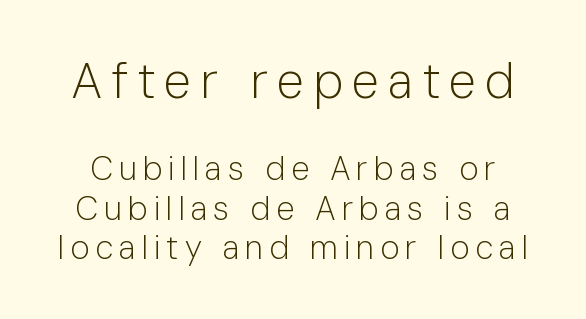
{"serif": "no", "italic": "no", "bold": "no", "weight": "light", "width": "normal", "stroke_contrast": "low", "x_height": "medium", "monospaced": "no", "underline": "no", "line_spacing_ratio": 1.19, "larger_block": "first", "size_ratio": 1.52, "glyph_px": 50}
